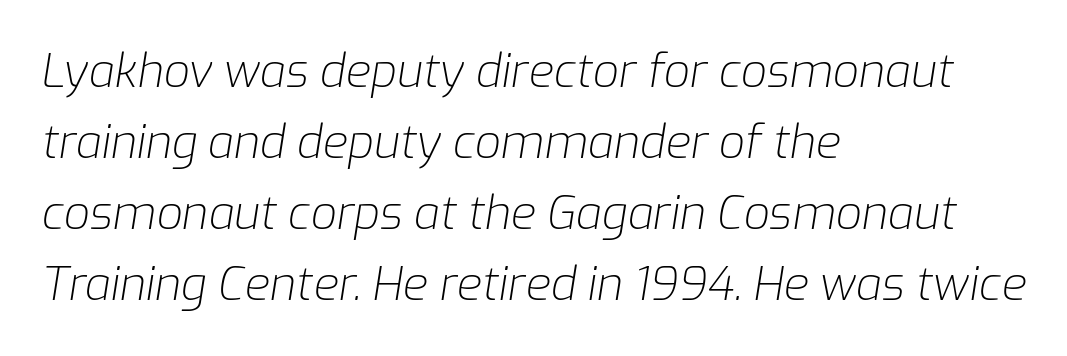
The image shows 46 px light type, italic (leaning right); set left-aligned, normal line spacing (1.54x), normal letter spacing, not underlined; low stroke contrast and a medium x-height.
